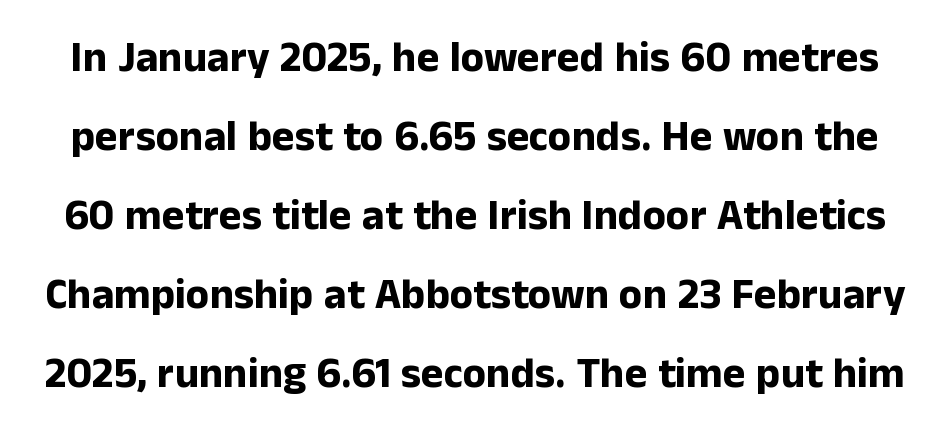
Q: Is the text bold? A: Yes.
Q: Is the text italic (slanted)? A: No, it is upright.
Q: Is the typeface a serif or a sans-serif typeface? A: Sans-serif.
Q: Is the text underlined? A: No.
Q: Is the spacing between letters normal or unusually wide? A: Normal.
Q: Width (condensed, normal, or wide)? A: Normal.
Q: Stroke contrast? A: Low.
Q: x-height? A: Medium.
Q: Monospaced? A: No.
